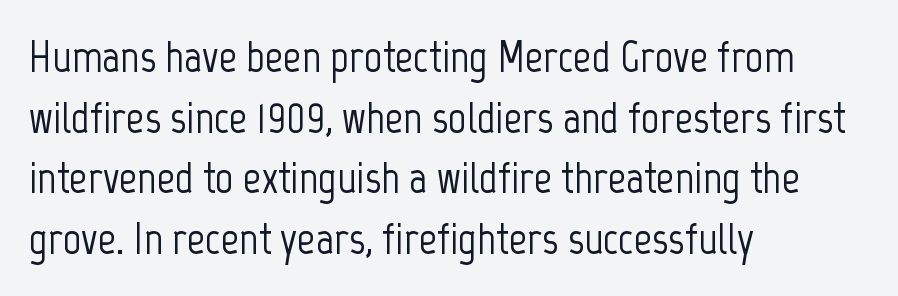
The image shows 45 px condensed sans-serif type, upright; set left-aligned, normal line spacing (1.35x), normal letter spacing, not underlined; low stroke contrast and a medium x-height.
